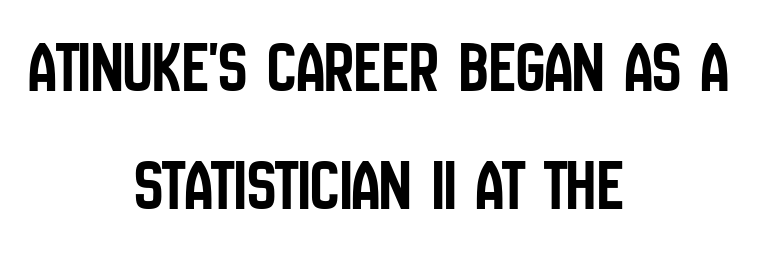
Q: Is the text italic (slanted)? A: No, it is upright.
Q: Is the typeface a serif or a sans-serif typeface? A: Sans-serif.
Q: Is the text underlined? A: No.
Q: How is the paragraph aligned? A: Centered.
Q: Is the spacing between letters normal or unusually wide? A: Normal.
Q: Is the spacing between lines tight, normal or loose? A: Normal.
Q: Width (condensed, normal, or wide)? A: Condensed.
Q: Stroke contrast? A: Low.
Q: x-height? A: Large.
Q: Monospaced? A: No.
